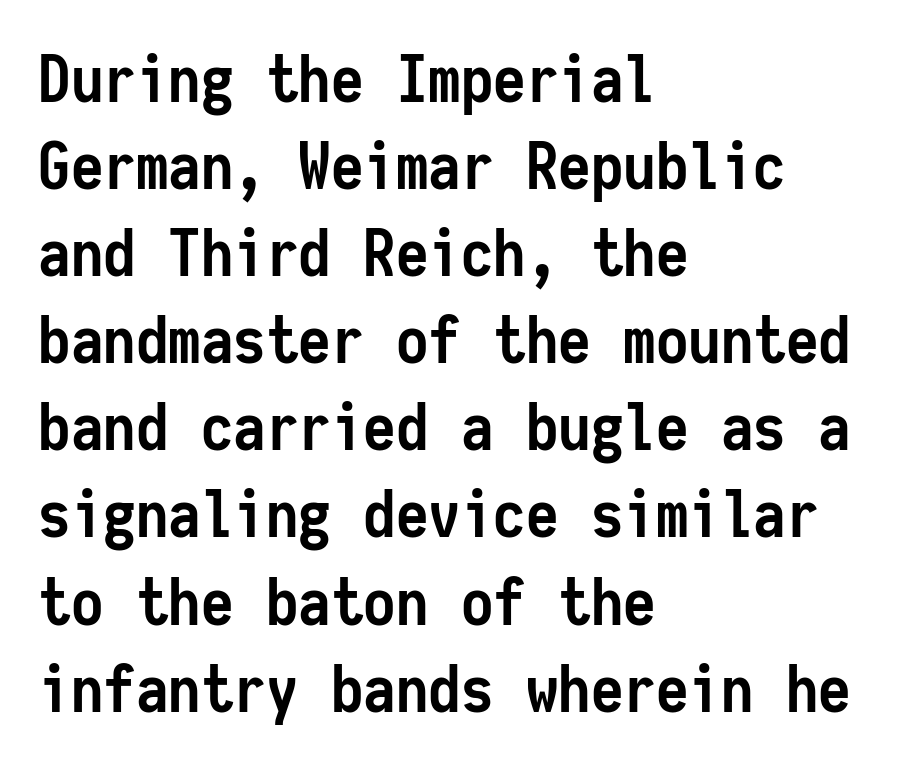
Q: Is the text bold? A: Yes.
Q: Is the text italic (slanted)? A: No, it is upright.
Q: Is the typeface a serif or a sans-serif typeface? A: Sans-serif.
Q: Is the text underlined? A: No.
Q: How is the paragraph aligned? A: Left-aligned.
Q: Is the spacing between letters normal or unusually wide? A: Normal.
Q: Is the spacing between lines tight, normal or loose? A: Normal.
Q: Width (condensed, normal, or wide)? A: Condensed.
Q: Stroke contrast? A: Low.
Q: x-height? A: Medium.
Q: Monospaced? A: Yes.
